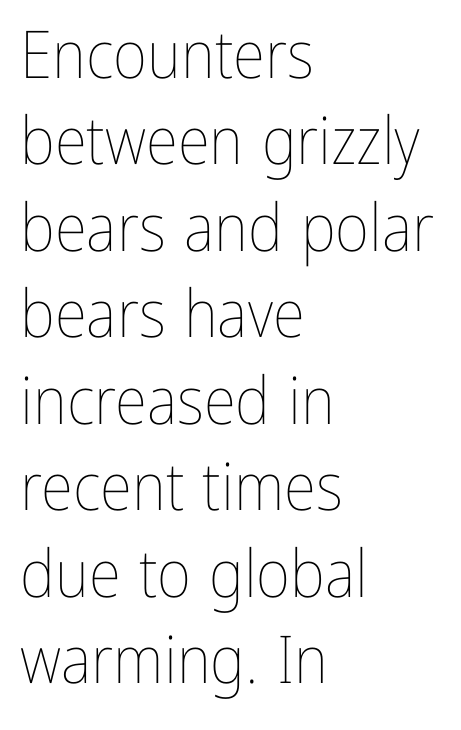
Short note: letters normally spaced. Left-aligned paragraph, ragged on the right. Unlike italic type, these characters show no tilt at all. Check under the words: just untouched page. You could not count columns in this text — the font is proportionally spaced. A normal amount of white space separates one row of letters from the next.
